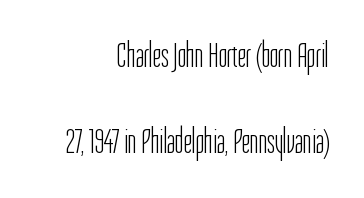
Spacing between characters is what you'd get straight out of the box. The text block is weighted toward the right margin, trailing off unevenly leftward. Varying glyph widths throughout — classic text-font behaviour. The line-height multiplier appears high, well above default. Underline: absent.
